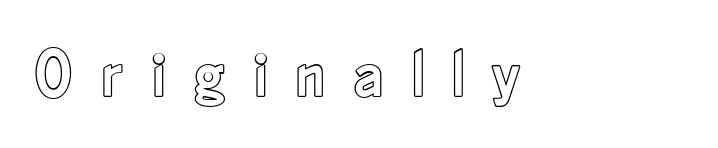
The image shows 66 px condensed type, upright; set unusually wide letter spacing (+0.43 em), not underlined; a small x-height.
